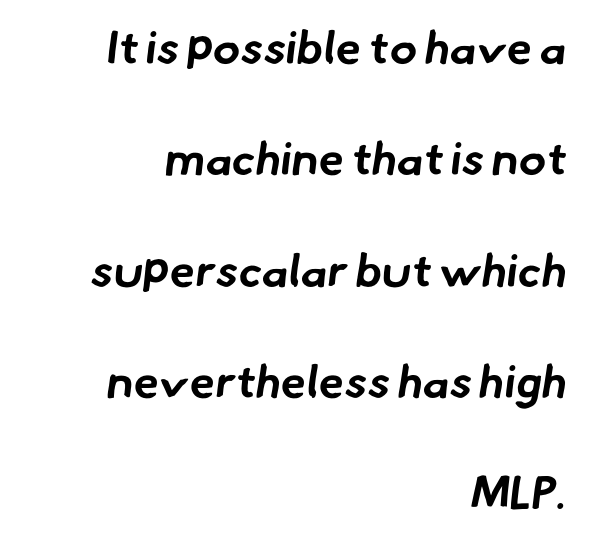
All the whitespace from short lines collects on the left. The gap between lines stays unmarked. The rendering shows plain stroke endings on the letterforms — a sans-serif design. Nothing unusual about the tracking: characters are spaced as the font intends. Each glyph is drawn with heavy, bold strokes.
